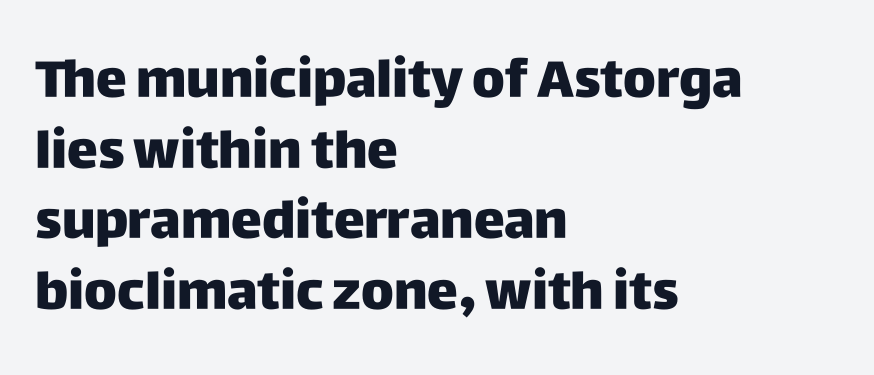
Q: Is the text bold? A: Yes.
Q: Is the text italic (slanted)? A: No, it is upright.
Q: Is the typeface a serif or a sans-serif typeface? A: Sans-serif.
Q: Is the text underlined? A: No.
Q: How is the paragraph aligned? A: Left-aligned.
Q: Is the spacing between letters normal or unusually wide? A: Normal.
Q: Is the spacing between lines tight, normal or loose? A: Normal.
Q: Width (condensed, normal, or wide)? A: Normal.
Q: Stroke contrast? A: Low.
Q: x-height? A: Large.
Q: Monospaced? A: No.
